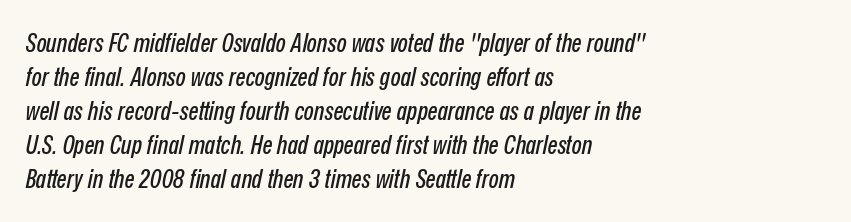
The image shows 26 px text type, italic (leaning right); set left-aligned, normal line spacing (1.31x), normal letter spacing, not underlined.
